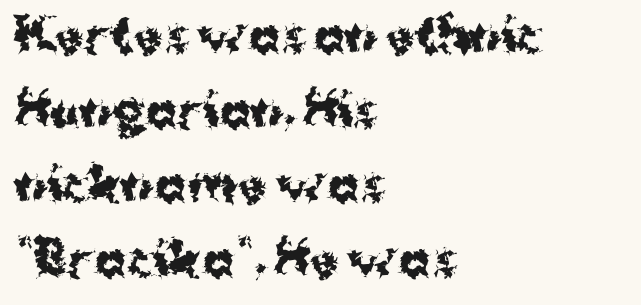
Q: Is the text bold? A: Yes.
Q: Is the text italic (slanted)? A: No, it is upright.
Q: Is the typeface a serif or a sans-serif typeface? A: Sans-serif.
Q: Is the text underlined? A: No.
Q: How is the paragraph aligned? A: Left-aligned.
Q: Is the spacing between letters normal or unusually wide? A: Normal.
Q: Is the spacing between lines tight, normal or loose? A: Normal.
Q: Width (condensed, normal, or wide)? A: Normal.
Q: Stroke contrast? A: Medium.
Q: x-height? A: Medium.
Q: Monospaced? A: No.
